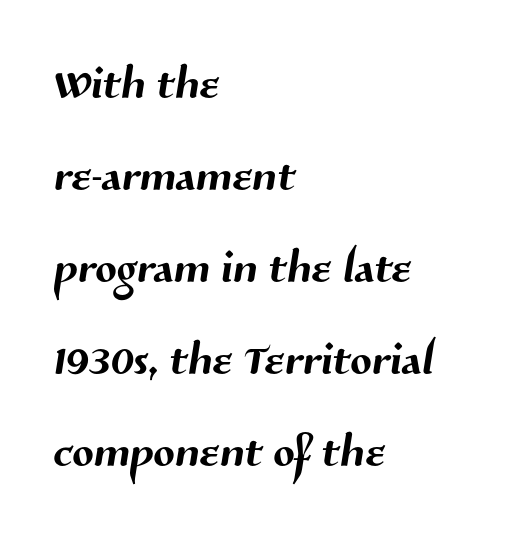
The image shows 63 px sans-serif type; set left-aligned, normal line spacing (1.46x), normal letter spacing, not underlined; medium stroke contrast and a medium x-height.
